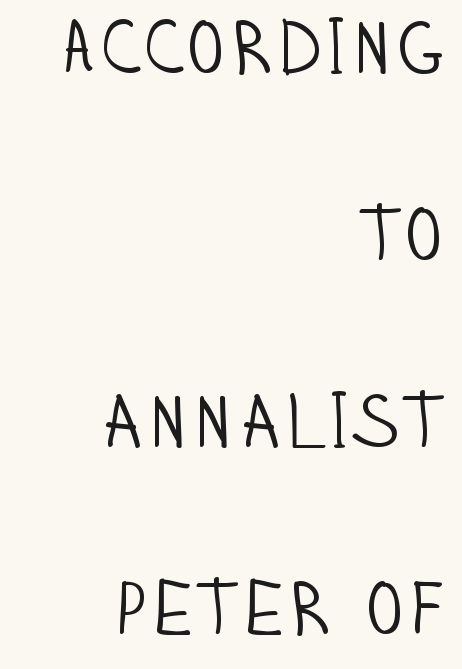
{"serif": "no", "italic": "no", "bold": "no", "weight": "light", "width": "condensed", "stroke_contrast": "low", "x_height": "large", "monospaced": "no", "underline": "no", "align": "right", "line_spacing": "loose", "line_spacing_ratio": 2.46, "letter_spacing": "normal", "letter_spacing_em": 0.0, "glyph_px": 76}
